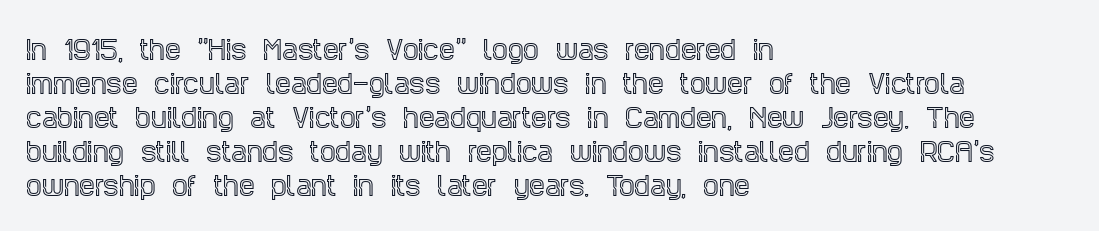
The image shows 25 px text type, upright; set left-aligned, normal line spacing (1.36x), normal letter spacing, not underlined.
